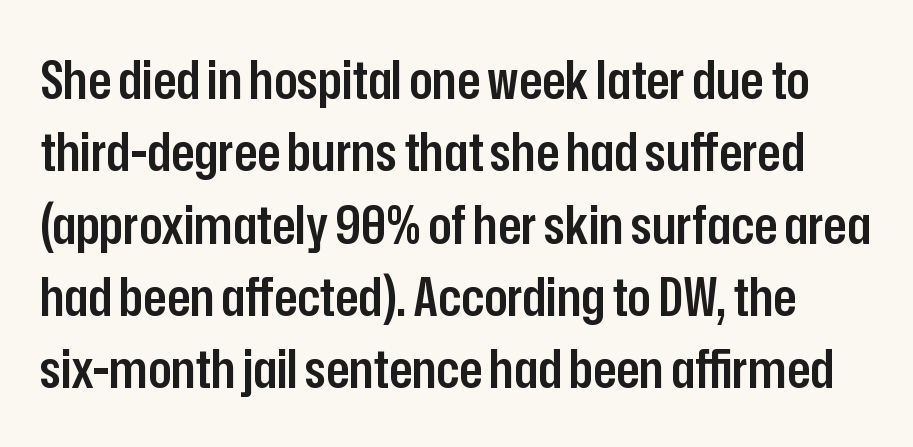
This rendering employs a face without finishing strokes, i.e., a sans-serif. The vertical gap from one line to the next is medium. Words float on clear page, feet unadorned. The letterforms sit shoulder to shoulder at normal distance.
